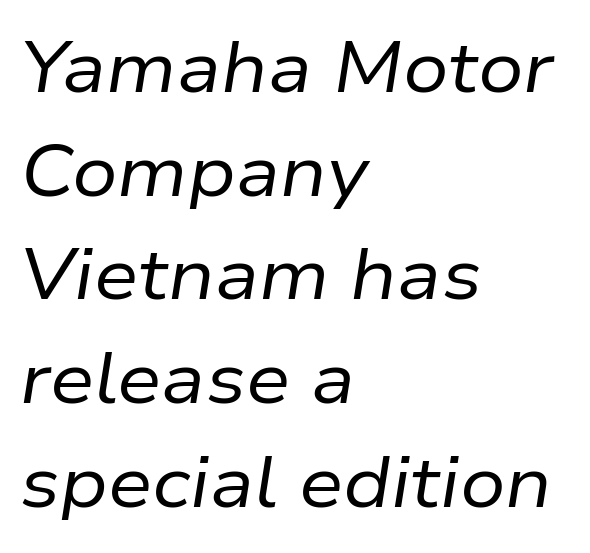
{"italic": "yes", "lean": "right", "slant_degrees": 9, "bold": "no", "weight": "regular", "width": "normal", "stroke_contrast": "low", "x_height": "medium", "monospaced": "no", "underline": "no", "align": "left", "line_spacing": "normal", "line_spacing_ratio": 1.46, "letter_spacing": "normal", "letter_spacing_em": 0.0, "glyph_px": 71}
